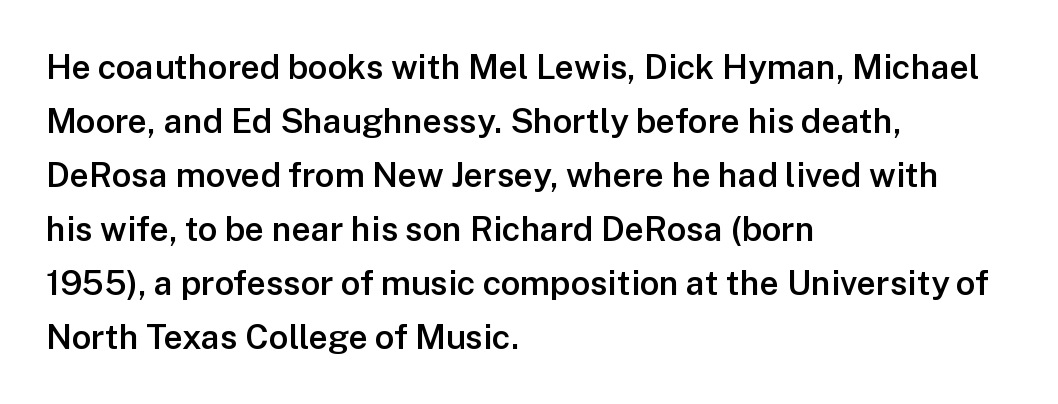
Leading: standard. Spacing between characters is what you'd get straight out of the box. This rendering uses left alignment, leaving the right contour irregular. No feet cap the strokes, marking this as sans-serif type. Think of a printed novel: that variable character pitch is what you see here.
